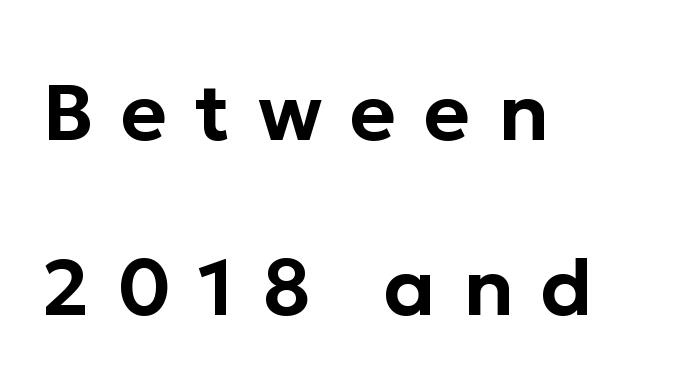
Q: Is the text italic (slanted)? A: No, it is upright.
Q: Is the typeface a serif or a sans-serif typeface? A: Sans-serif.
Q: Is the text underlined? A: No.
Q: How is the paragraph aligned? A: Left-aligned.
Q: Is the spacing between letters normal or unusually wide? A: Unusually wide.
Q: Is the spacing between lines tight, normal or loose? A: Loose.
Q: Width (condensed, normal, or wide)? A: Normal.
Q: Stroke contrast? A: Low.
Q: x-height? A: Medium.
Q: Monospaced? A: No.
